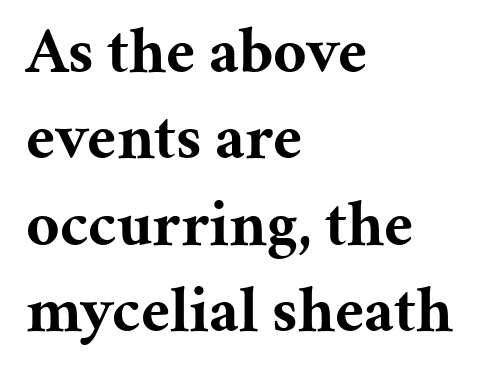
{"serif": "yes", "italic": "no", "bold": "yes", "weight": "bold", "width": "normal", "stroke_contrast": "medium", "x_height": "medium", "monospaced": "no", "underline": "no", "align": "left", "line_spacing": "normal", "line_spacing_ratio": 1.33, "letter_spacing": "normal", "letter_spacing_em": 0.0, "glyph_px": 65}
